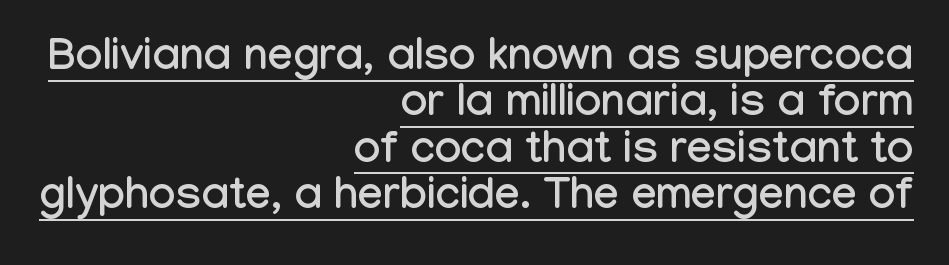
Q: Is the text italic (slanted)? A: No, it is upright.
Q: Is the typeface a serif or a sans-serif typeface? A: Sans-serif.
Q: Is the text underlined? A: Yes.
Q: How is the paragraph aligned? A: Right-aligned.
Q: Is the spacing between letters normal or unusually wide? A: Normal.
Q: Is the spacing between lines tight, normal or loose? A: Tight.
Q: Width (condensed, normal, or wide)? A: Condensed.
Q: Stroke contrast? A: Low.
Q: x-height? A: Medium.
Q: Monospaced? A: No.
